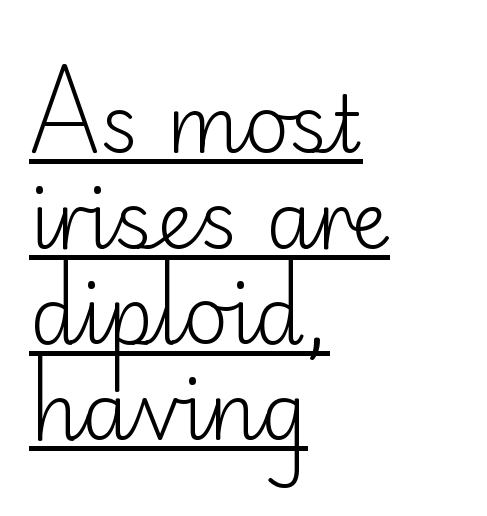
The image shows 79 px light sans-serif type, upright; set left-aligned, line spacing 1.21x, normal letter spacing, underlined; low stroke contrast and a small x-height.
